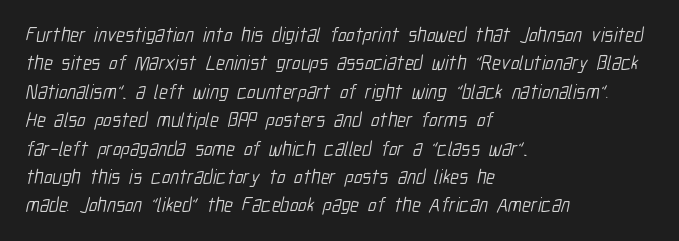
{"bold": "no", "underline": "no", "align": "left", "line_spacing": "normal", "line_spacing_ratio": 1.42, "letter_spacing": "normal", "letter_spacing_em": 0.0, "glyph_px": 20}
